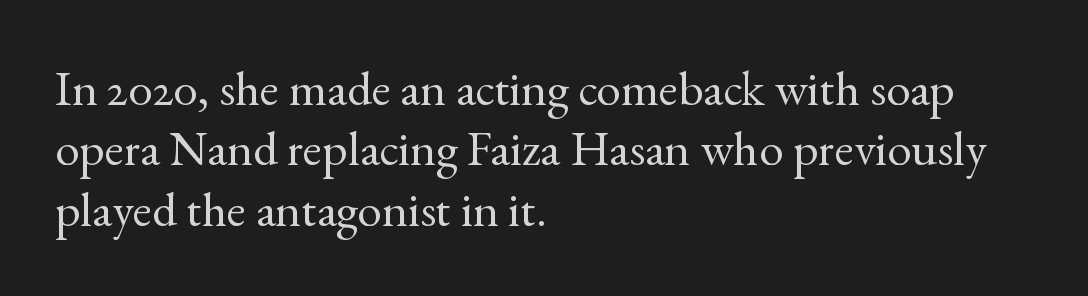
The image shows 49 px regular-weight serif type, upright; set left-aligned, line spacing 1.23x, normal letter spacing, not underlined; a small x-height.
